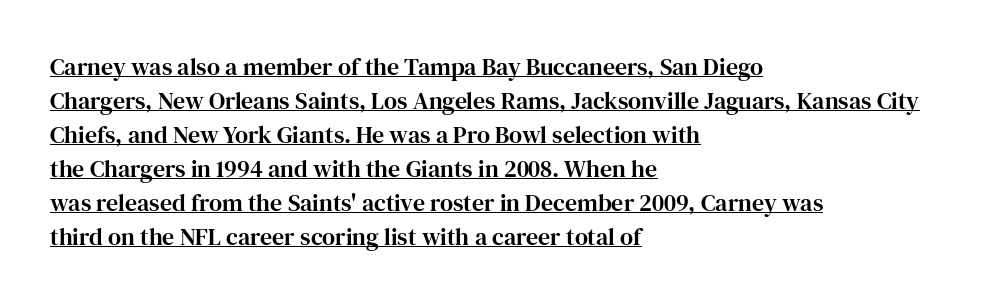
{"italic": "no", "underline": "yes", "align": "left", "line_spacing": "normal", "line_spacing_ratio": 1.42, "letter_spacing": "normal", "letter_spacing_em": 0.0, "glyph_px": 24}
